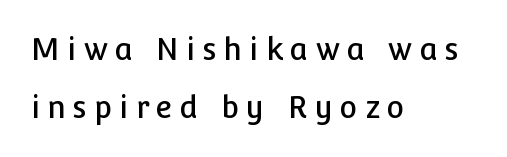
Is there any slant? The stems are plumb. Varying glyph widths throughout — classic text-font behaviour. These lines stand farther apart than default settings would place them. What kind of face is this? One without serifs — a sans. Leftover space on each line is placed entirely after the last word.
